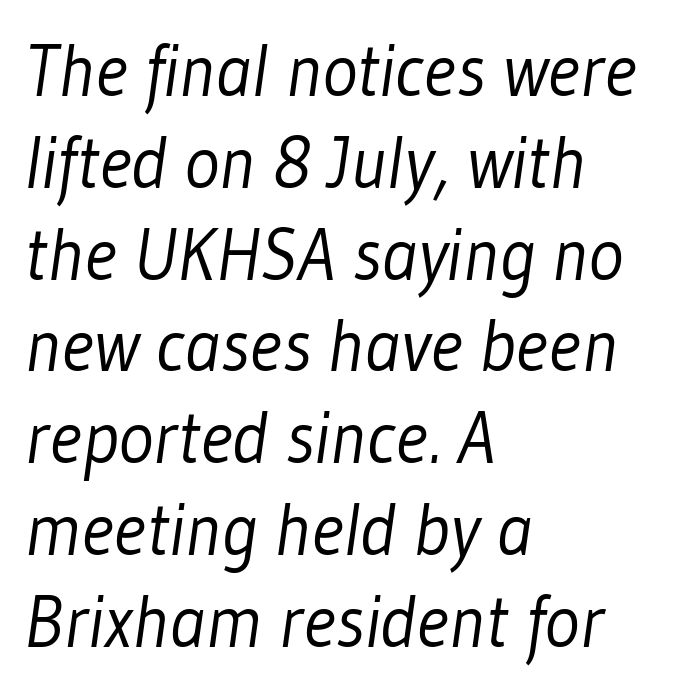
The image shows 74 px light, condensed sans-serif type; set left-aligned, line spacing 1.24x, normal letter spacing, not underlined; low stroke contrast and a medium x-height.
